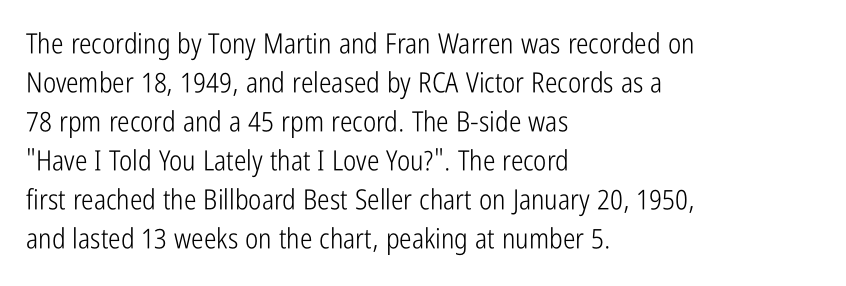
The image shows 28 px light, condensed sans-serif type, upright; set left-aligned, normal line spacing (1.39x), normal letter spacing, not underlined; low stroke contrast and a medium x-height.
